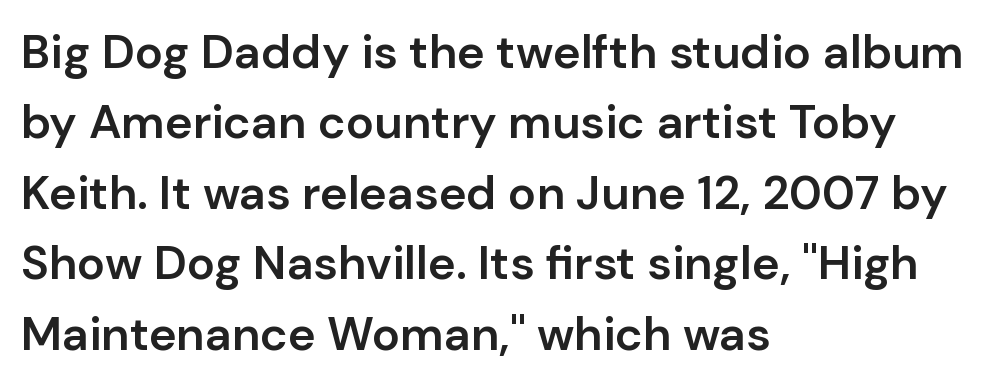
Vertical spacing — default. Semibold letterforms, between regular and bold. Proportional: the letters do not fall into vertical columns. Ordinary non-slanted type is in use. The setting favours the left margin, as ordinary paragraphs usually do.
